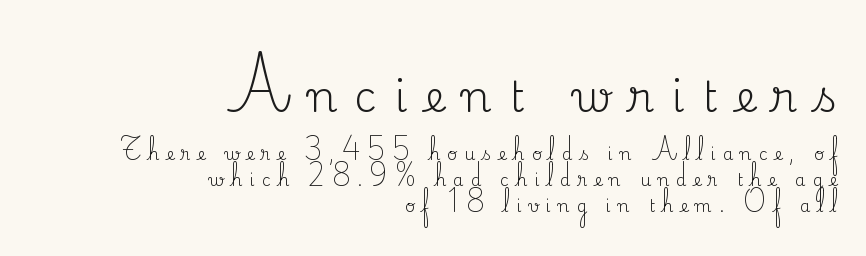
The image shows 43 px regular-weight serif type, upright; set right-aligned, normal line spacing (1.51x), unusually wide letter spacing (+0.41 em), not underlined; the first (top) block is 2.53x larger; medium stroke contrast and a small x-height.
